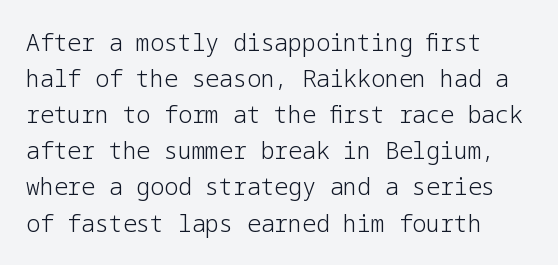
{"italic": "no", "bold": "no", "underline": "no", "align": "left", "line_spacing": "normal", "line_spacing_ratio": 1.57, "letter_spacing": "normal", "letter_spacing_em": 0.0, "glyph_px": 23}
